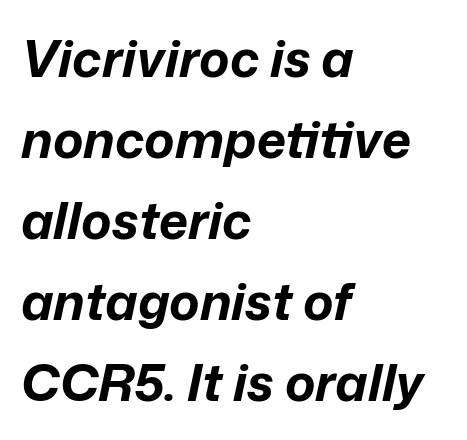
Q: Is the text bold? A: Yes.
Q: Is the text italic (slanted)? A: Yes, it leans right by about 12 degrees.
Q: Is the text underlined? A: No.
Q: How is the paragraph aligned? A: Left-aligned.
Q: Is the spacing between letters normal or unusually wide? A: Normal.
Q: Is the spacing between lines tight, normal or loose? A: Normal.
Q: Width (condensed, normal, or wide)? A: Normal.
Q: Stroke contrast? A: Low.
Q: x-height? A: Medium.
Q: Monospaced? A: No.
